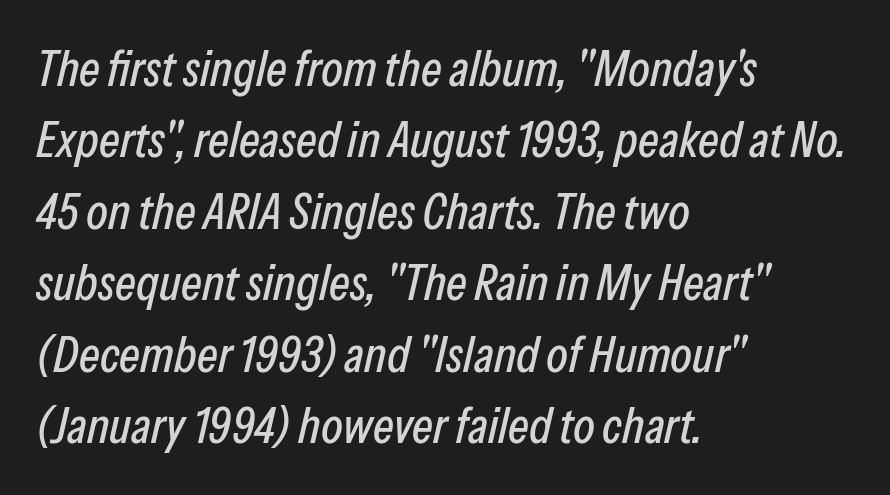
{"italic": "yes", "lean": "right", "slant_degrees": 13, "width": "condensed", "stroke_contrast": "low", "x_height": "medium", "monospaced": "no", "underline": "no", "align": "left", "line_spacing": "normal", "line_spacing_ratio": 1.43, "letter_spacing": "normal", "letter_spacing_em": 0.0, "glyph_px": 50}
